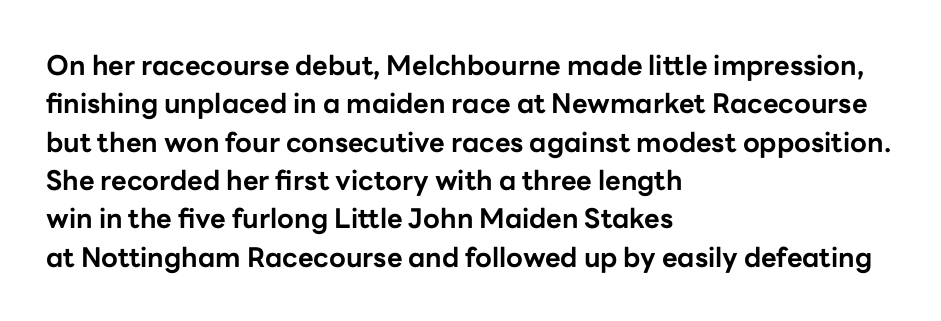
The image shows 27 px bold type, upright; set left-aligned, normal line spacing (1.42x), normal letter spacing, not underlined.
